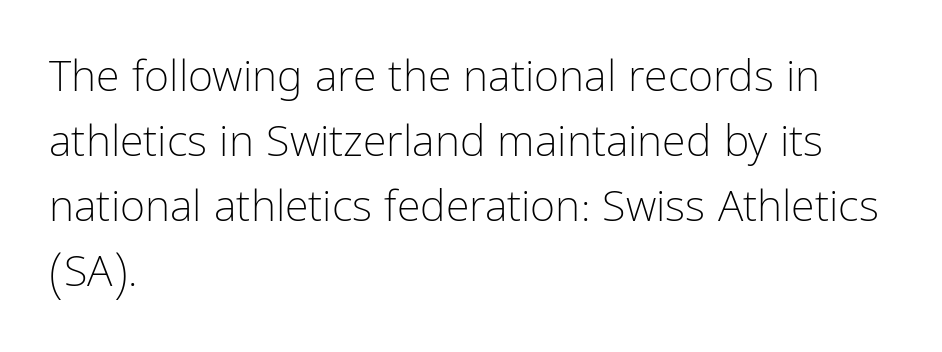
Q: Is the text bold? A: No.
Q: Is the text italic (slanted)? A: No, it is upright.
Q: Is the typeface a serif or a sans-serif typeface? A: Sans-serif.
Q: Is the text underlined? A: No.
Q: How is the paragraph aligned? A: Left-aligned.
Q: Is the spacing between letters normal or unusually wide? A: Normal.
Q: Is the spacing between lines tight, normal or loose? A: Normal.
Q: Width (condensed, normal, or wide)? A: Condensed.
Q: Stroke contrast? A: Low.
Q: x-height? A: Medium.
Q: Monospaced? A: No.
